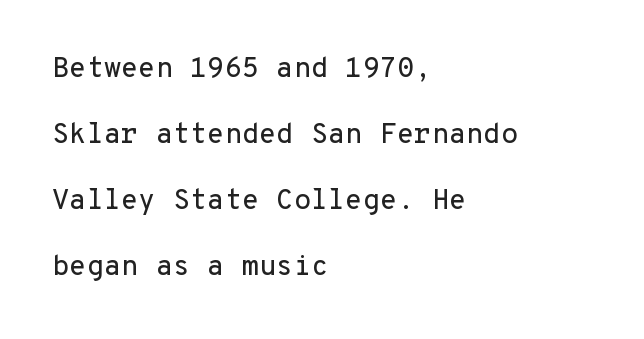
The image shows 28 px sans-serif type, upright, monospaced; set left-aligned, loose line spacing (2.36x), normal letter spacing, not underlined; low stroke contrast and a medium x-height.
